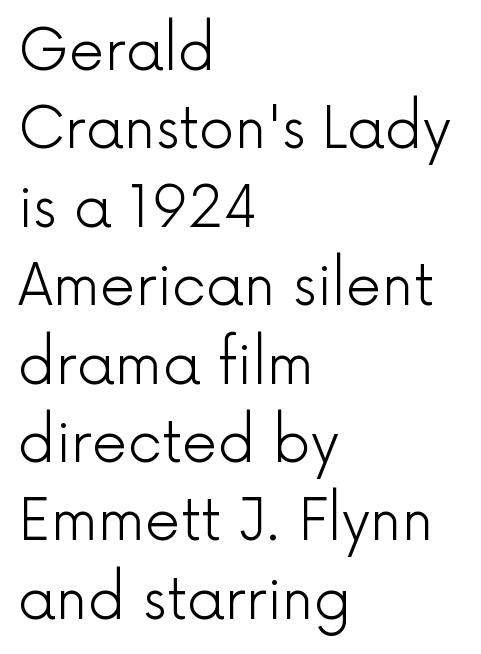
{"serif": "no", "italic": "no", "bold": "no", "weight": "light", "width": "normal", "x_height": "medium", "monospaced": "no", "underline": "no", "align": "left", "line_spacing": "normal", "line_spacing_ratio": 1.4, "letter_spacing": "normal", "letter_spacing_em": 0.0, "glyph_px": 56}
